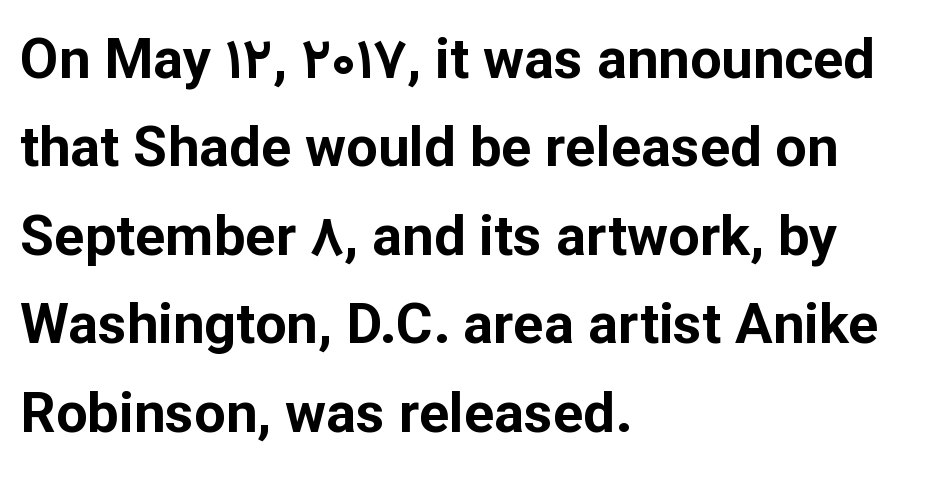
Rule under the text: the space is simply empty. Every character sits straight up, as roman type does. The lines are quadded left. Summary of vertical rhythm: regular, with standard interline spacing. Here the designer chose a conventional face with non-uniform glyph widths.
